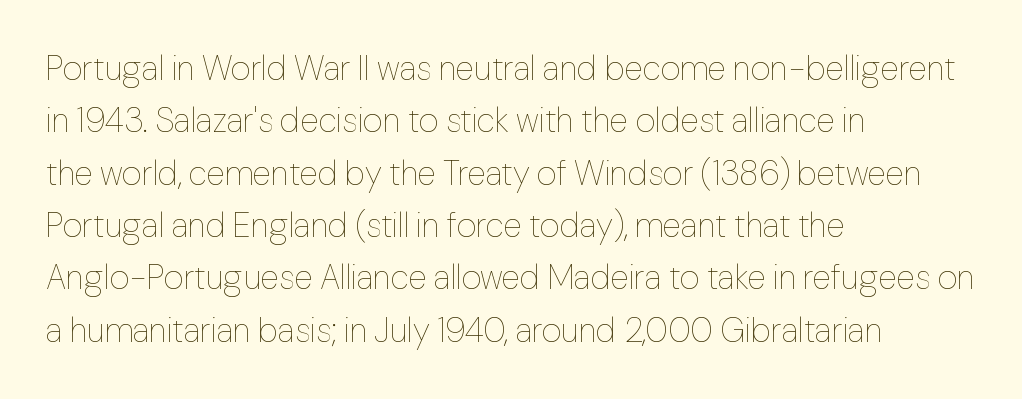
What's the leading like? Ordinary, nothing unusual. Ink coverage per letter is moderate at most. The rendering keeps characters at their native spacing. The passage shown is typed in a proportional face where columns would drift. The rag falls on the right side of this text block. Decoration check: the copy has no underline.
